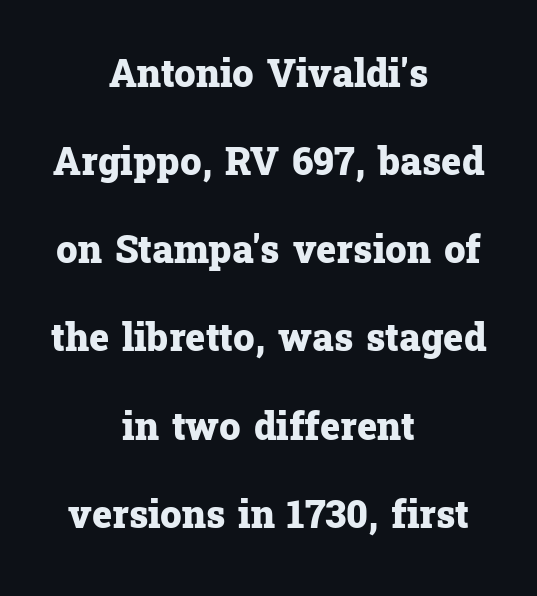
Q: Is the text bold? A: Yes.
Q: Is the text italic (slanted)? A: No, it is upright.
Q: Is the typeface a serif or a sans-serif typeface? A: Serif.
Q: Is the text underlined? A: No.
Q: How is the paragraph aligned? A: Centered.
Q: Is the spacing between letters normal or unusually wide? A: Normal.
Q: Is the spacing between lines tight, normal or loose? A: Loose.
Q: Width (condensed, normal, or wide)? A: Normal.
Q: Stroke contrast? A: Low.
Q: x-height? A: Medium.
Q: Monospaced? A: No.
